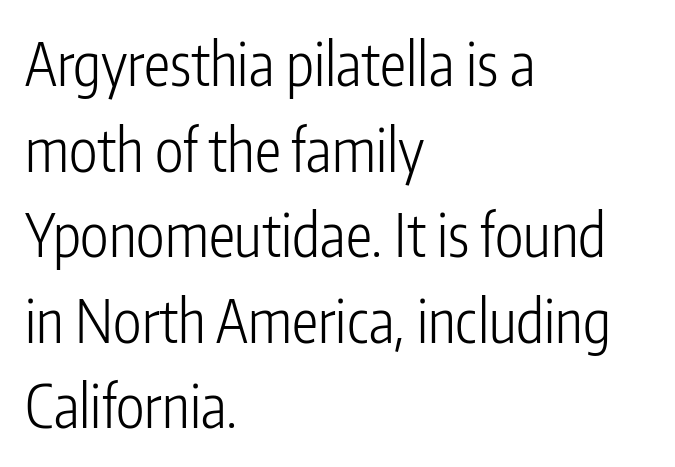
The image shows 59 px light, condensed sans-serif type, upright; set left-aligned, normal line spacing (1.45x), normal letter spacing, not underlined; low stroke contrast and a medium x-height.
